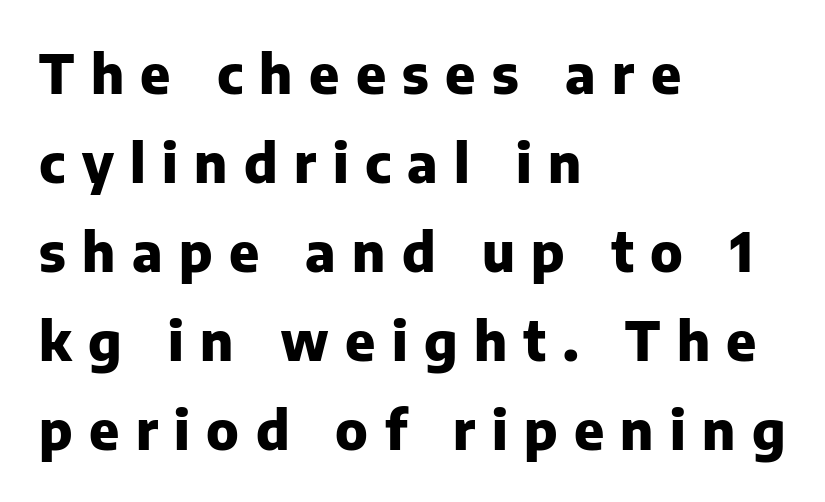
The block of text has a typical density, with ordinary space between rows. The passage is arranged the way most books set body copy — flush left. The rendering uses natural spacing where letterforms have individual widths. This is sans-serif lettering, the kind often seen on screens and signage.
